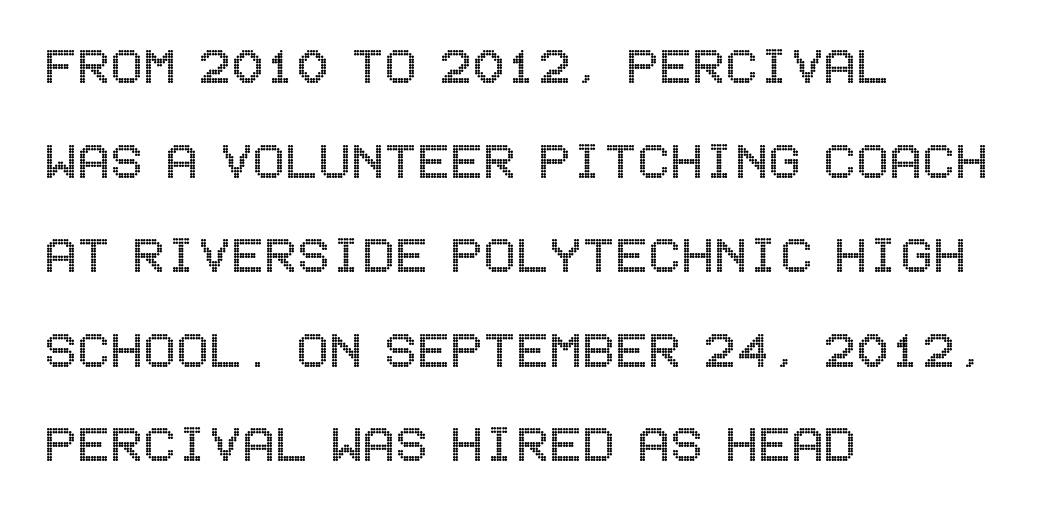
{"italic": "no", "width": "condensed", "x_height": "large", "underline": "no", "align": "left", "line_spacing": "normal", "line_spacing_ratio": 1.55, "letter_spacing": "normal", "letter_spacing_em": 0.0, "glyph_px": 61}
